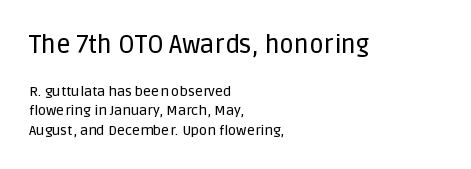
The image shows 25 px text type, upright; set left-aligned, normal line spacing (1.37x), normal letter spacing, not underlined; the first (top) block is 1.79x larger.
